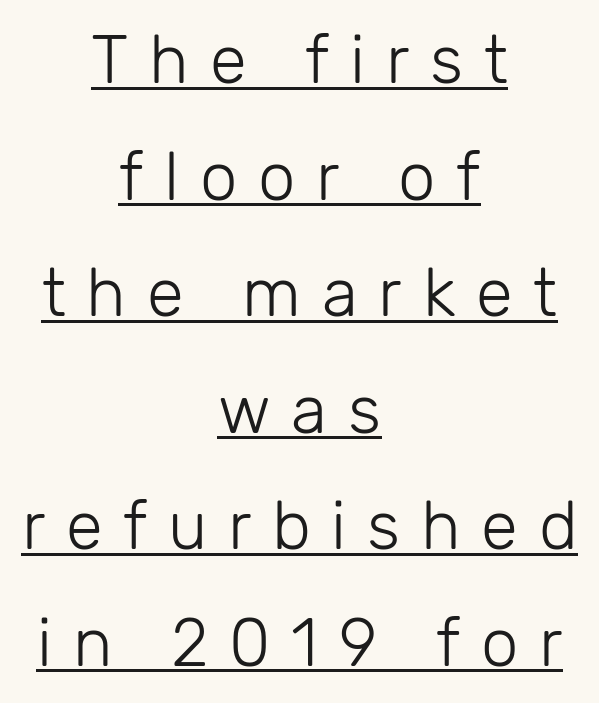
{"serif": "no", "italic": "no", "bold": "no", "weight": "light", "width": "normal", "stroke_contrast": "low", "x_height": "medium", "monospaced": "no", "underline": "yes", "align": "center", "line_spacing_ratio": 1.74, "letter_spacing": "wide", "letter_spacing_em": 0.31, "glyph_px": 67}
